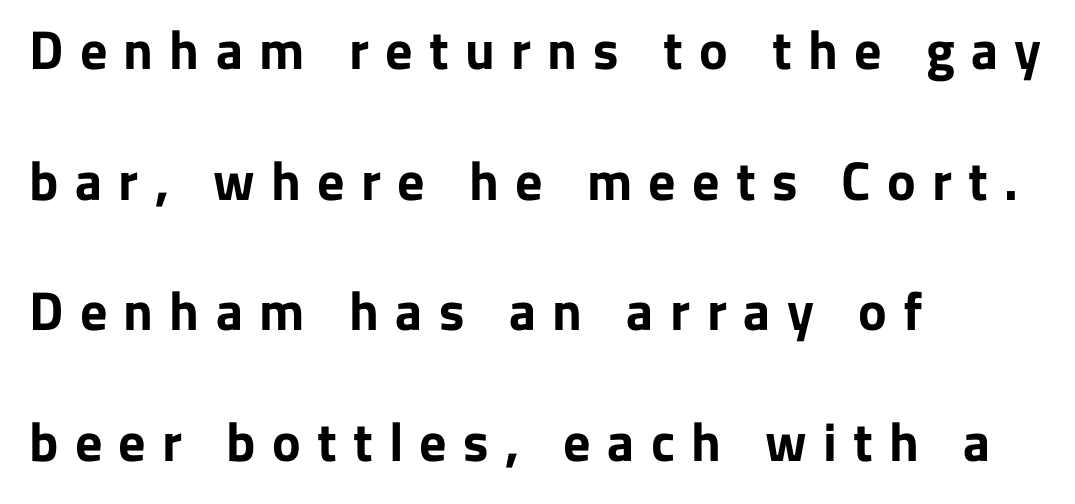
{"serif": "no", "italic": "no", "bold": "yes", "weight": "bold", "width": "normal", "stroke_contrast": "low", "x_height": "medium", "monospaced": "no", "underline": "no", "align": "left", "line_spacing": "loose", "line_spacing_ratio": 2.42, "letter_spacing": "wide", "letter_spacing_em": 0.3, "glyph_px": 54}
